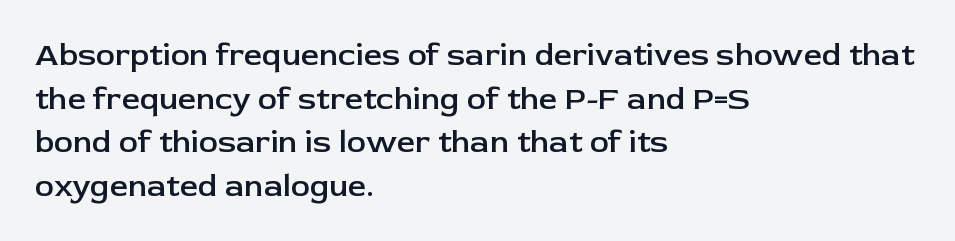
The image shows 32 px semibold sans-serif type, upright; set left-aligned, normal line spacing (1.36x), normal letter spacing, not underlined; low stroke contrast and a medium x-height.
